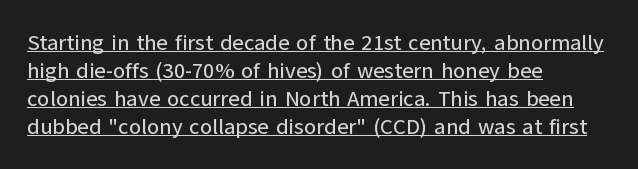
The image shows 22 px text type, upright; set left-aligned, normal line spacing (1.27x), normal letter spacing, underlined.
